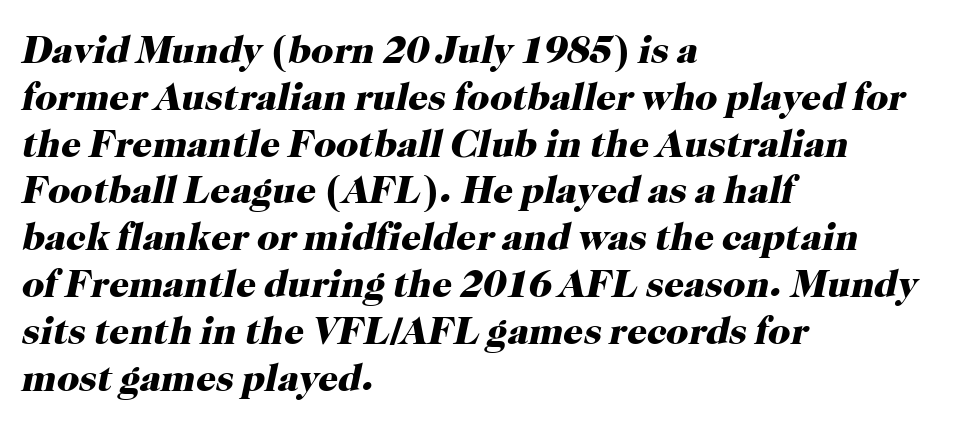
The image shows 39 px heavy serif type, italic (leaning right); set left-aligned, line spacing 1.2x, normal letter spacing, not underlined; high stroke contrast and a medium x-height.
